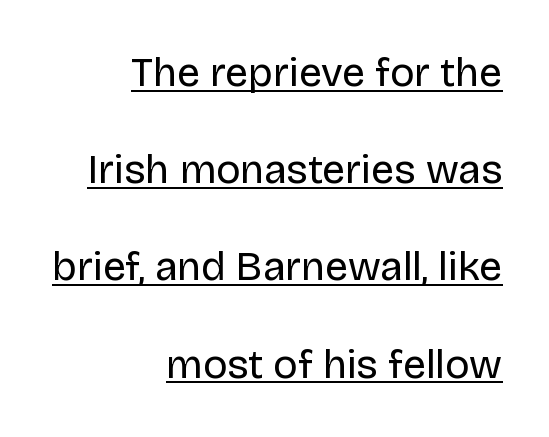
Q: Is the text bold? A: No.
Q: Is the text italic (slanted)? A: No, it is upright.
Q: Is the typeface a serif or a sans-serif typeface? A: Sans-serif.
Q: Is the text underlined? A: Yes.
Q: How is the paragraph aligned? A: Right-aligned.
Q: Is the spacing between letters normal or unusually wide? A: Normal.
Q: Is the spacing between lines tight, normal or loose? A: Loose.
Q: Width (condensed, normal, or wide)? A: Normal.
Q: Stroke contrast? A: Low.
Q: x-height? A: Large.
Q: Monospaced? A: No.
